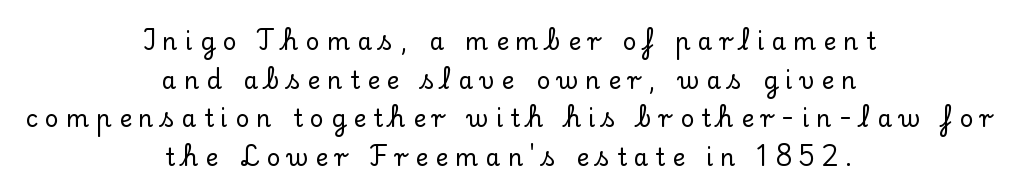
Q: Is the text italic (slanted)? A: No, it is upright.
Q: Is the text underlined? A: No.
Q: How is the paragraph aligned? A: Centered.
Q: Is the spacing between letters normal or unusually wide? A: Unusually wide.
Q: Is the spacing between lines tight, normal or loose? A: Normal.
